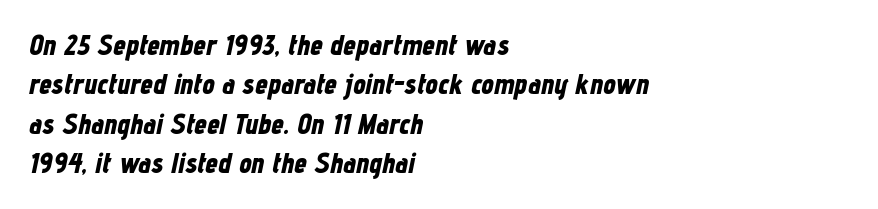
Q: Is the text bold? A: Yes.
Q: Is the text italic (slanted)? A: Yes, it leans right by about 12 degrees.
Q: Is the text underlined? A: No.
Q: How is the paragraph aligned? A: Left-aligned.
Q: Is the spacing between letters normal or unusually wide? A: Normal.
Q: Is the spacing between lines tight, normal or loose? A: Normal.
Q: Width (condensed, normal, or wide)? A: Condensed.
Q: Stroke contrast? A: Low.
Q: x-height? A: Medium.
Q: Monospaced? A: No.
